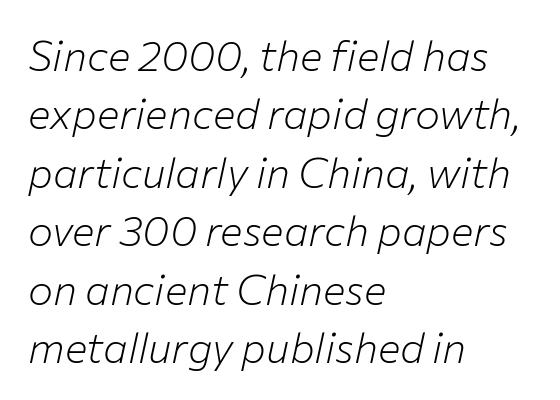
Q: Is the text bold? A: No.
Q: Is the text italic (slanted)? A: Yes, it leans right by about 12 degrees.
Q: Is the text underlined? A: No.
Q: How is the paragraph aligned? A: Left-aligned.
Q: Is the spacing between letters normal or unusually wide? A: Normal.
Q: Is the spacing between lines tight, normal or loose? A: Normal.
Q: Width (condensed, normal, or wide)? A: Normal.
Q: Stroke contrast? A: Low.
Q: x-height? A: Medium.
Q: Monospaced? A: No.
